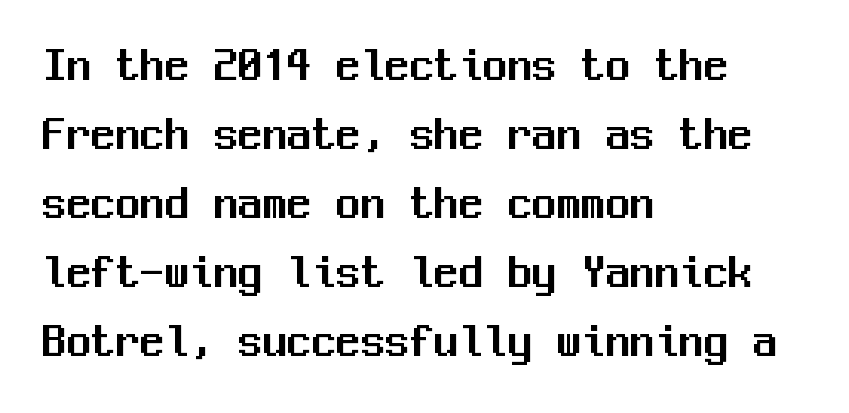
The image shows 49 px sans-serif type, upright, monospaced; set left-aligned, normal line spacing (1.41x), normal letter spacing, not underlined; medium stroke contrast and a medium x-height.
